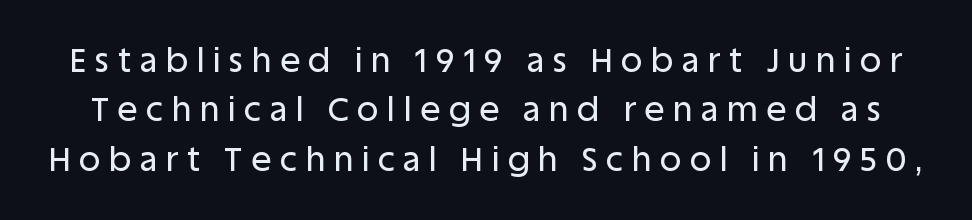
The image shows 33 px sans-serif type, upright; set normal line spacing (1.5x), unusually wide letter spacing (+0.27 em), not underlined; low stroke contrast and a large x-height.
